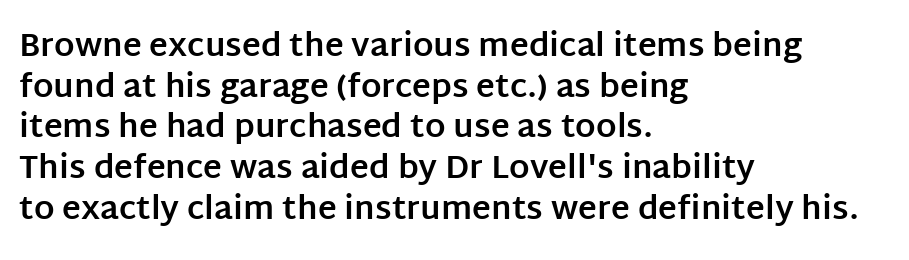
The image shows 32 px bold sans-serif type, upright; set left-aligned, normal line spacing (1.27x), normal letter spacing, not underlined; low stroke contrast and a large x-height.
